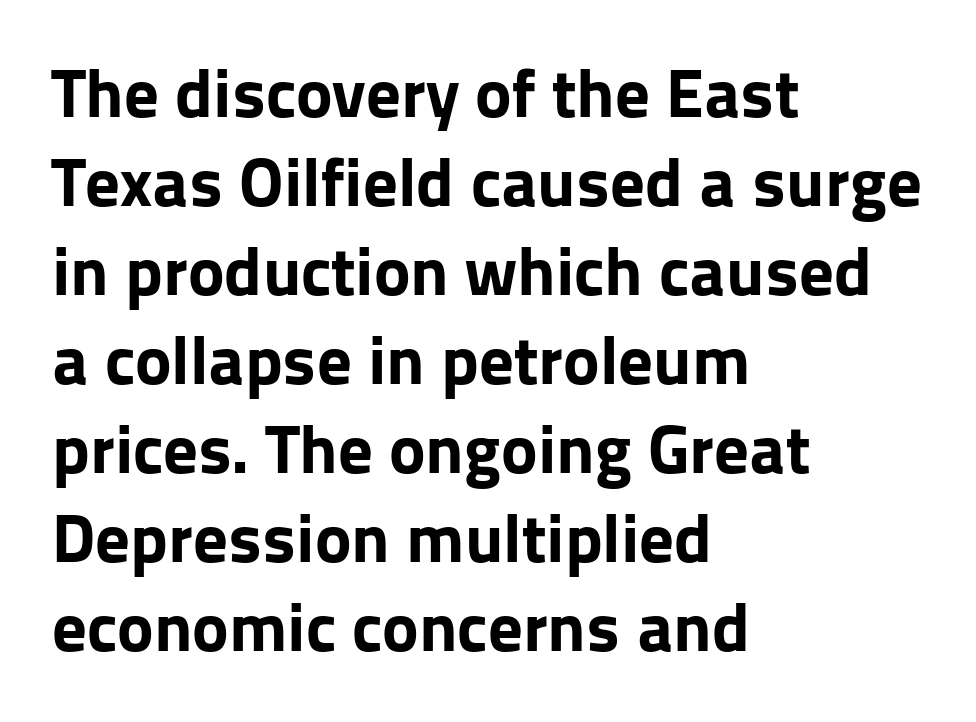
Q: Is the text bold? A: Yes.
Q: Is the text italic (slanted)? A: No, it is upright.
Q: Is the typeface a serif or a sans-serif typeface? A: Sans-serif.
Q: Is the text underlined? A: No.
Q: How is the paragraph aligned? A: Left-aligned.
Q: Is the spacing between letters normal or unusually wide? A: Normal.
Q: Is the spacing between lines tight, normal or loose? A: Normal.
Q: Width (condensed, normal, or wide)? A: Normal.
Q: Stroke contrast? A: Low.
Q: x-height? A: Medium.
Q: Monospaced? A: No.
